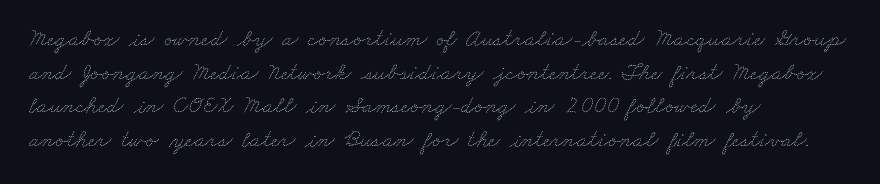
Q: Is the text bold? A: No.
Q: Is the text underlined? A: No.
Q: How is the paragraph aligned? A: Left-aligned.
Q: Is the spacing between letters normal or unusually wide? A: Normal.
Q: Is the spacing between lines tight, normal or loose? A: Normal.
